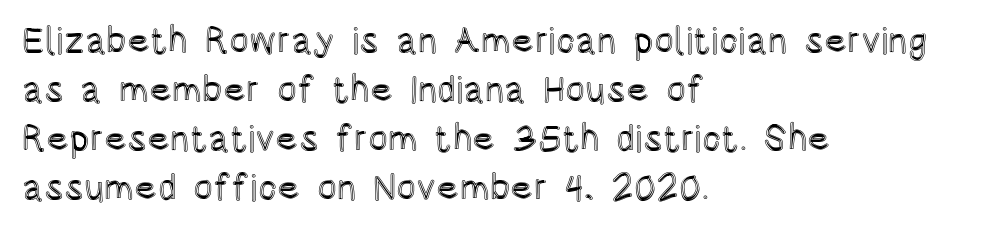
Q: Is the text italic (slanted)? A: No, it is upright.
Q: Is the text underlined? A: No.
Q: How is the paragraph aligned? A: Left-aligned.
Q: Is the spacing between letters normal or unusually wide? A: Normal.
Q: Is the spacing between lines tight, normal or loose? A: Normal.
Q: Width (condensed, normal, or wide)? A: Condensed.
Q: x-height? A: Large.
Q: Monospaced? A: No.
